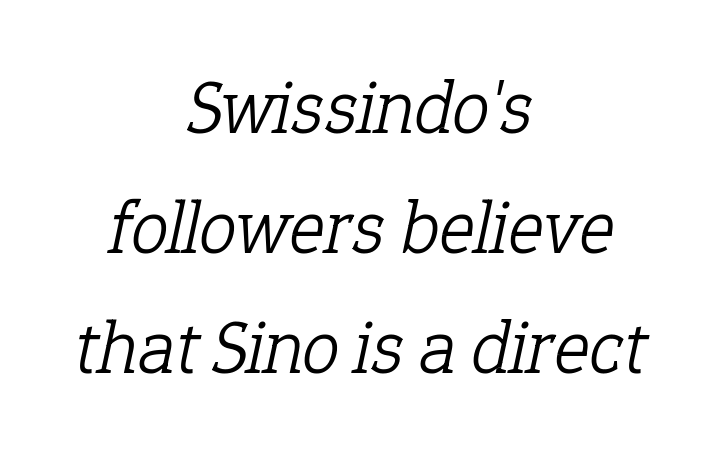
{"serif": "yes", "italic": "yes", "lean": "right", "slant_degrees": 12, "bold": "no", "weight": "light", "width": "normal", "stroke_contrast": "low", "x_height": "medium", "monospaced": "no", "underline": "no", "align": "center", "line_spacing": "normal", "line_spacing_ratio": 1.58, "letter_spacing": "normal", "letter_spacing_em": 0.0, "glyph_px": 76}
